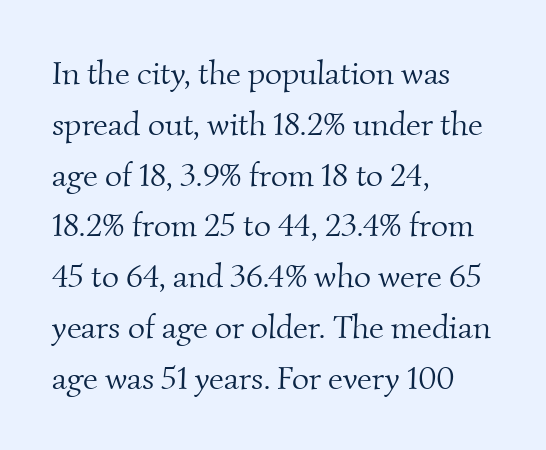
{"serif": "yes", "bold": "no", "weight": "light", "width": "normal", "stroke_contrast": "medium", "x_height": "small", "monospaced": "no", "underline": "no", "align": "left", "line_spacing": "normal", "line_spacing_ratio": 1.54, "letter_spacing": "normal", "letter_spacing_em": 0.0, "glyph_px": 33}
